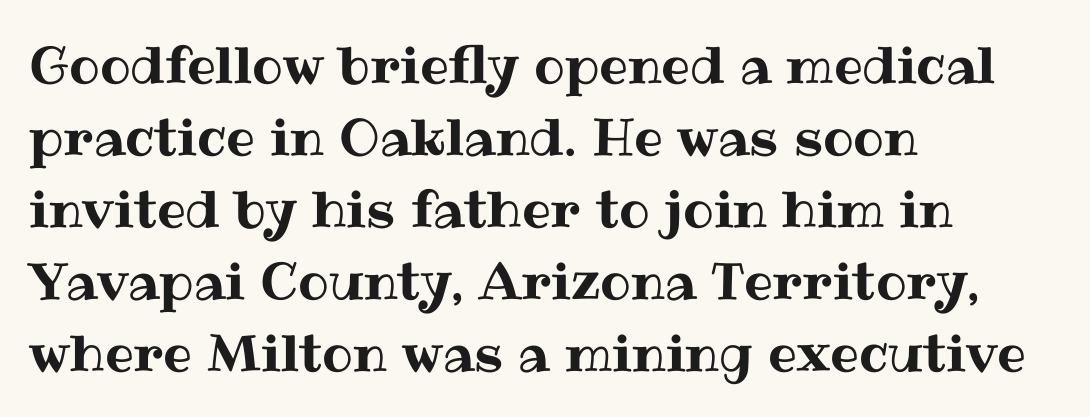
{"italic": "no", "width": "normal", "stroke_contrast": "medium", "x_height": "medium", "monospaced": "no", "underline": "no", "align": "left", "line_spacing": "normal", "line_spacing_ratio": 1.41, "letter_spacing": "normal", "letter_spacing_em": 0.0, "glyph_px": 51}
